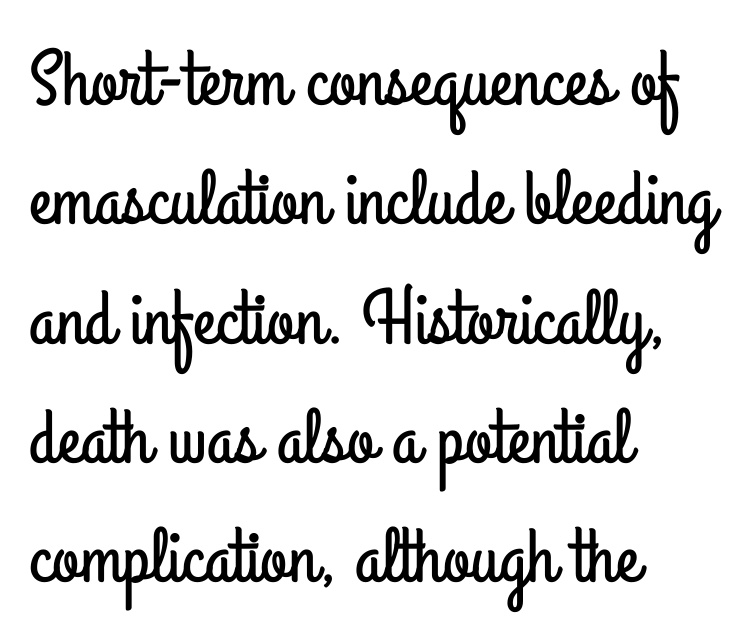
Each letter keeps its own natural width here, so spacing adapts to shape. Characters remain perfectly vertical along every line. The rendering anchors every line to the left-hand side. Regarding leading, the lines here are spaced in the standard way. The text was rendered using a sans face with plain stroke endings. There is no visible air inserted between adjacent glyphs.
